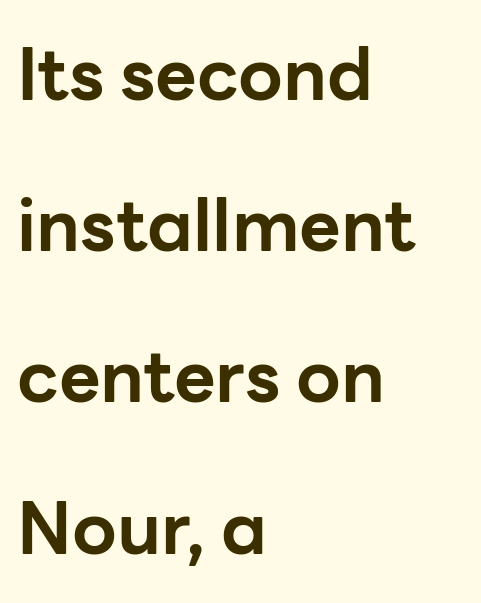
In terms of leading, this rendering errs on the spacious side. Compared with an ordinary text face, these strokes are far heavier — a full bold. These lines are rendered in a variable-pitch font. This rendering employs a face without finishing strokes, i.e., a sans-serif. The lines are quadded left. What stands out about the letter spacing? Nothing — it is the standard amount.
